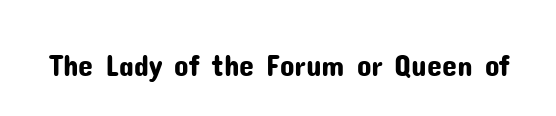
Q: Is the text italic (slanted)? A: No, it is upright.
Q: Is the typeface a serif or a sans-serif typeface? A: Sans-serif.
Q: Is the text underlined? A: No.
Q: Is the spacing between letters normal or unusually wide? A: Normal.
Q: Width (condensed, normal, or wide)? A: Normal.
Q: Stroke contrast? A: Low.
Q: x-height? A: Medium.
Q: Monospaced? A: No.
